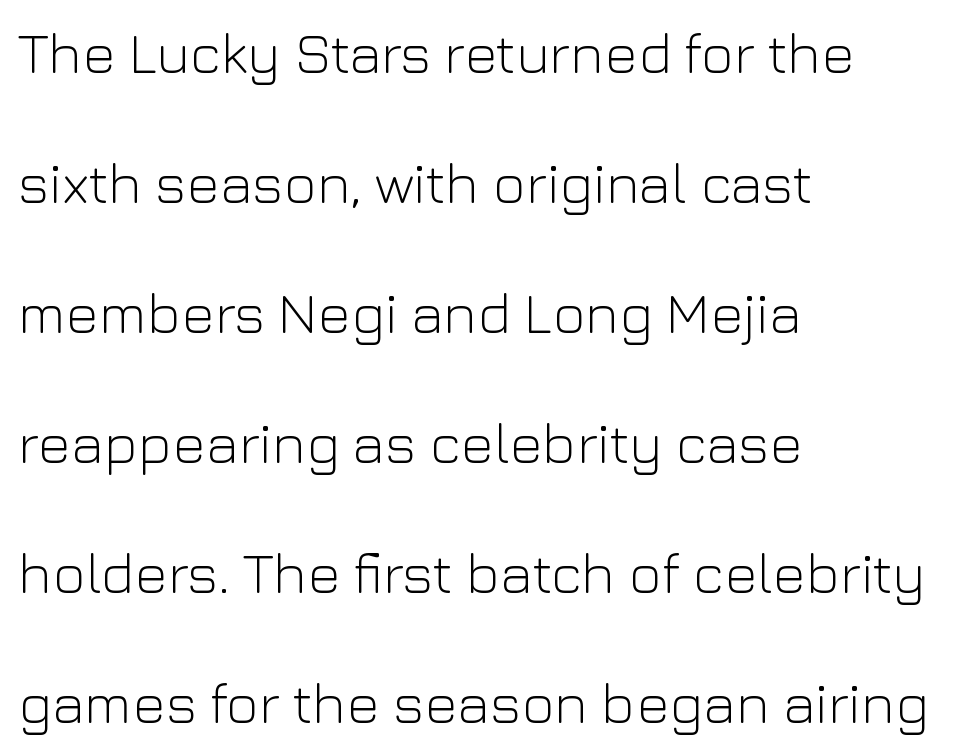
{"serif": "no", "italic": "no", "bold": "no", "weight": "light", "width": "normal", "stroke_contrast": "low", "x_height": "medium", "monospaced": "no", "underline": "no", "align": "left", "line_spacing": "loose", "line_spacing_ratio": 2.28, "letter_spacing": "normal", "letter_spacing_em": 0.0, "glyph_px": 57}
